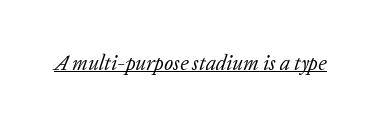
The image shows 21 px text type, italic (leaning right); set normal letter spacing, underlined.
